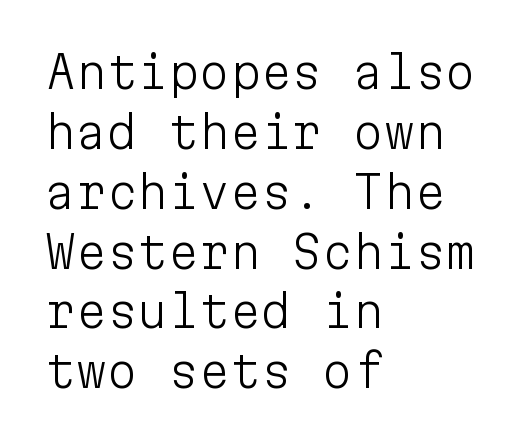
Q: Is the text bold? A: No.
Q: Is the text italic (slanted)? A: No, it is upright.
Q: Is the typeface a serif or a sans-serif typeface? A: Sans-serif.
Q: Is the text underlined? A: No.
Q: How is the paragraph aligned? A: Left-aligned.
Q: Is the spacing between letters normal or unusually wide? A: Normal.
Q: Is the spacing between lines tight, normal or loose? A: Normal.
Q: Width (condensed, normal, or wide)? A: Normal.
Q: Stroke contrast? A: Low.
Q: x-height? A: Medium.
Q: Monospaced? A: Yes.
